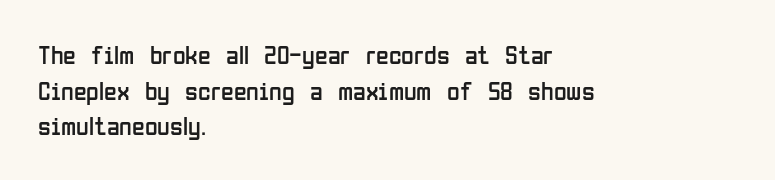
The line texture is even and compact thanks to regular tracking. Honestly, the row spacing looks completely unremarkable. Every row of glyphs begins at an identical x-position on the left. The letters stand straight up with perfectly vertical stems. Stroke thickness stays within the range of a standard reading face or lighter. Unmarked baselines from the first word to the last.
